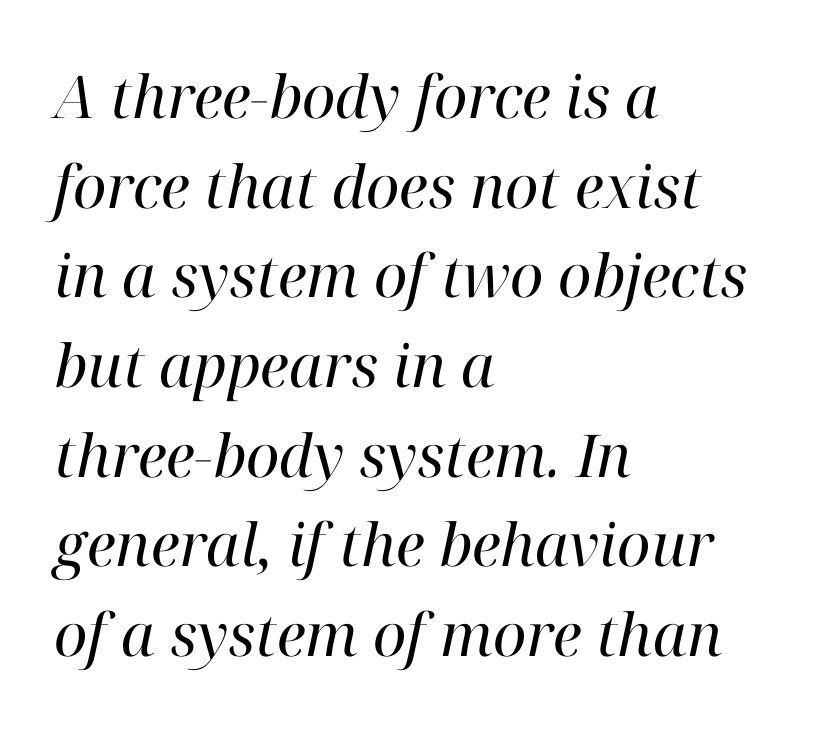
The image shows 59 px regular-weight serif type, italic (leaning right); set left-aligned, normal line spacing (1.52x), normal letter spacing, not underlined; high stroke contrast and a medium x-height.
